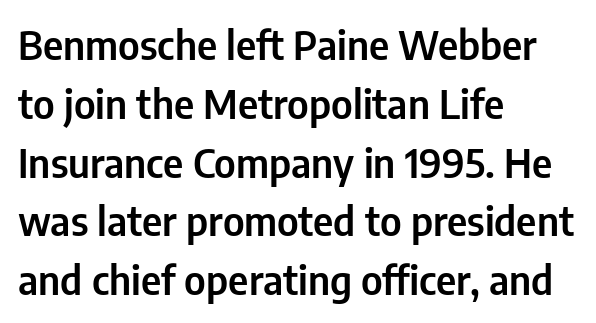
The image shows 40 px condensed sans-serif type, upright; set left-aligned, normal line spacing (1.47x), normal letter spacing, not underlined; low stroke contrast and a medium x-height.
